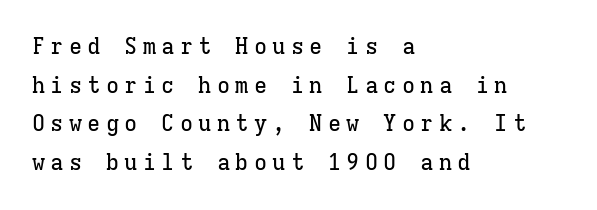
{"italic": "no", "underline": "no", "align": "left", "line_spacing_ratio": 1.76, "letter_spacing": "wide", "letter_spacing_em": 0.24, "glyph_px": 22}
